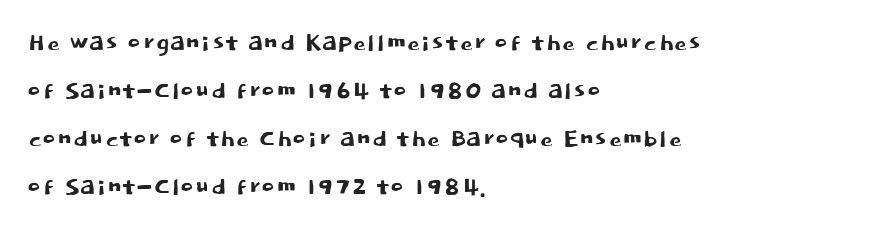
The image shows 32 px sans-serif type, upright; set left-aligned, normal line spacing (1.5x), normal letter spacing, not underlined; low stroke contrast and a large x-height.
